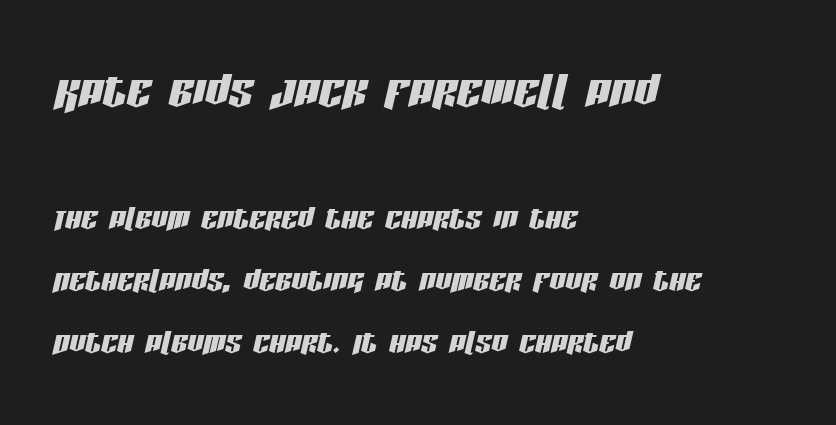
Inter-character spacing is left at the font's built-in metrics. This sample keeps an unexceptional amount of space between lines. Anything drawn beneath the words? Only blank space. Note: larger setting up top, smaller setting below.
